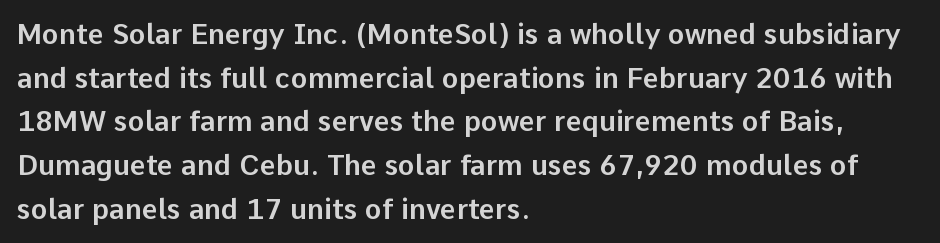
The image shows 28 px sans-serif type, upright; set left-aligned, normal line spacing (1.56x), normal letter spacing, not underlined; low stroke contrast and a medium x-height.
